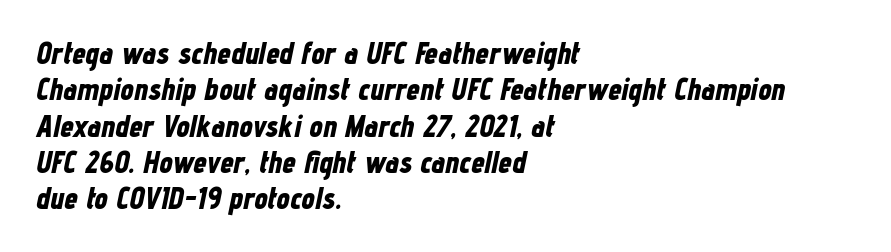
{"italic": "yes", "lean": "right", "slant_degrees": 12, "bold": "yes", "weight": "bold", "width": "condensed", "stroke_contrast": "low", "x_height": "medium", "monospaced": "no", "underline": "no", "align": "left", "line_spacing_ratio": 1.21, "letter_spacing": "normal", "letter_spacing_em": 0.0, "glyph_px": 30}
